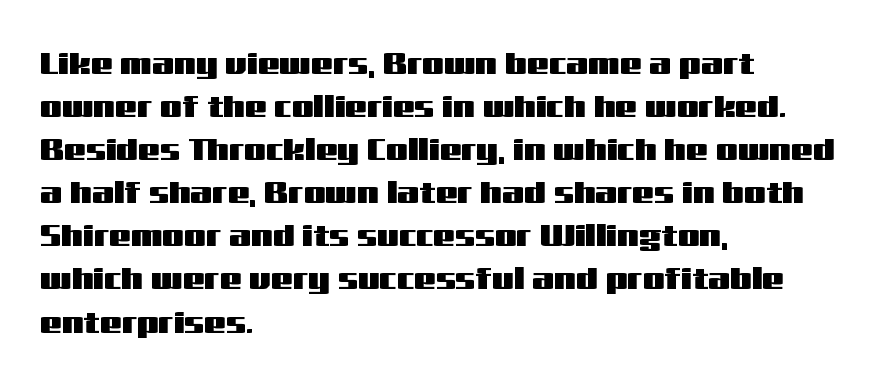
Q: Is the text italic (slanted)? A: No, it is upright.
Q: Is the typeface a serif or a sans-serif typeface? A: Sans-serif.
Q: Is the text underlined? A: No.
Q: How is the paragraph aligned? A: Left-aligned.
Q: Is the spacing between letters normal or unusually wide? A: Normal.
Q: Is the spacing between lines tight, normal or loose? A: Normal.
Q: Width (condensed, normal, or wide)? A: Wide.
Q: Stroke contrast? A: Medium.
Q: x-height? A: Medium.
Q: Monospaced? A: No.
